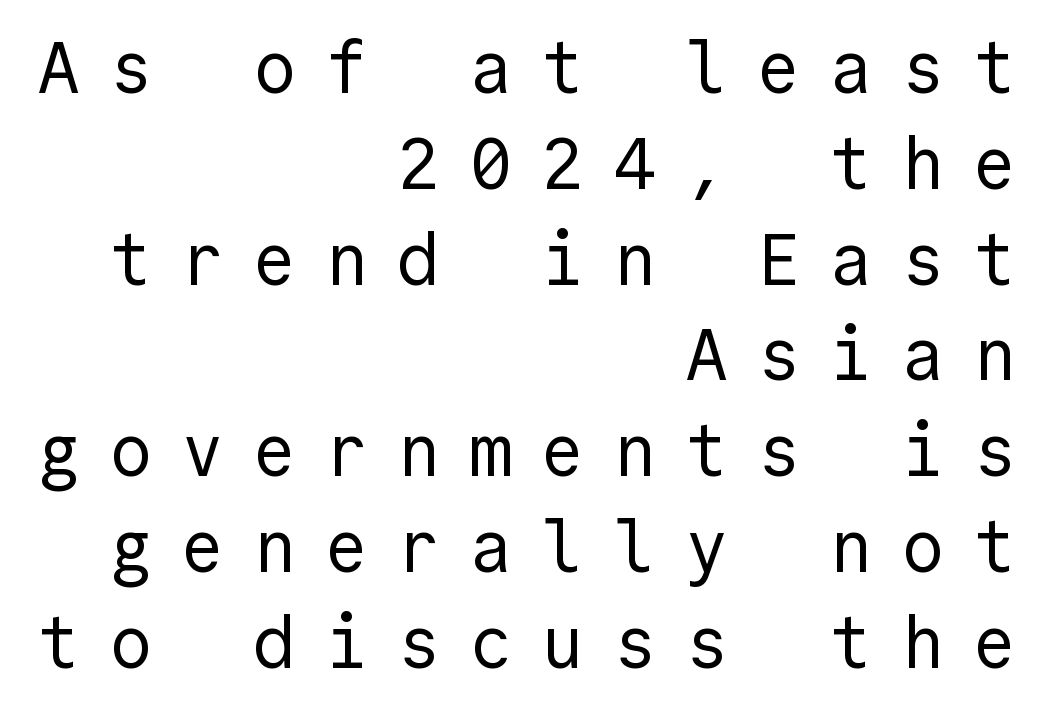
In terms of letterform style, serifs are entirely absent. The setting favours the right margin, as signatures and pull-quotes sometimes do. The tracking reads as deliberately expanded to a designer's eye. Quick note: not italic, upright. Evenly set lines give the paragraph a standard silhouette. The words here are not underlined.
